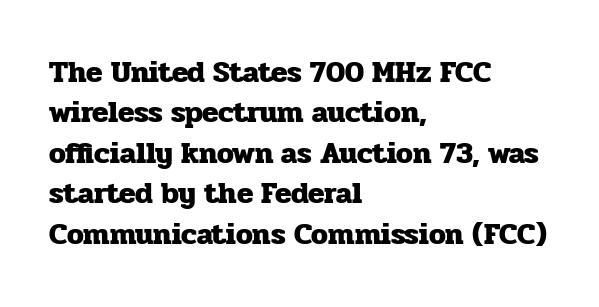
The image shows 30 px heavy serif type, upright; set left-aligned, normal line spacing (1.35x), normal letter spacing, not underlined; low stroke contrast and a medium x-height.
